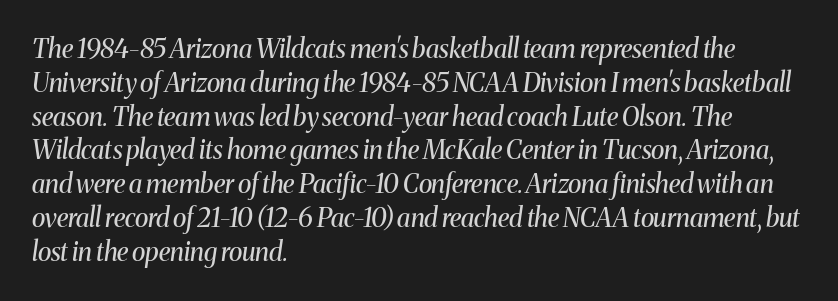
The image shows 26 px text type, italic (leaning right); set left-aligned, normal line spacing (1.3x), normal letter spacing, not underlined.
